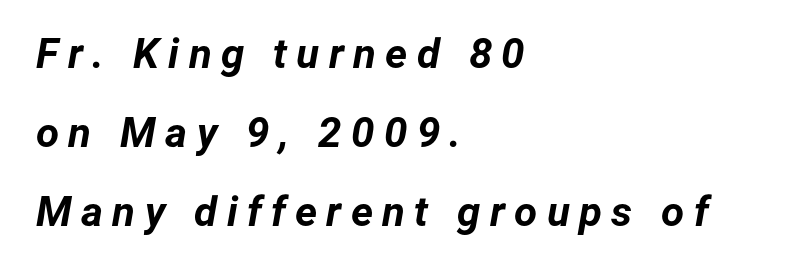
{"italic": "yes", "lean": "right", "slant_degrees": 12, "bold": "yes", "weight": "bold", "width": "normal", "stroke_contrast": "low", "x_height": "medium", "monospaced": "no", "underline": "no", "align": "left", "line_spacing_ratio": 1.88, "letter_spacing": "wide", "letter_spacing_em": 0.22, "glyph_px": 42}
